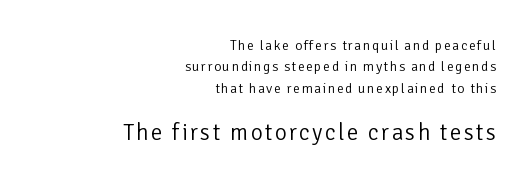
The image shows 23 px text type, upright; set right-aligned, normal line spacing (1.52x), not underlined; the second (bottom) block is 1.64x larger.
